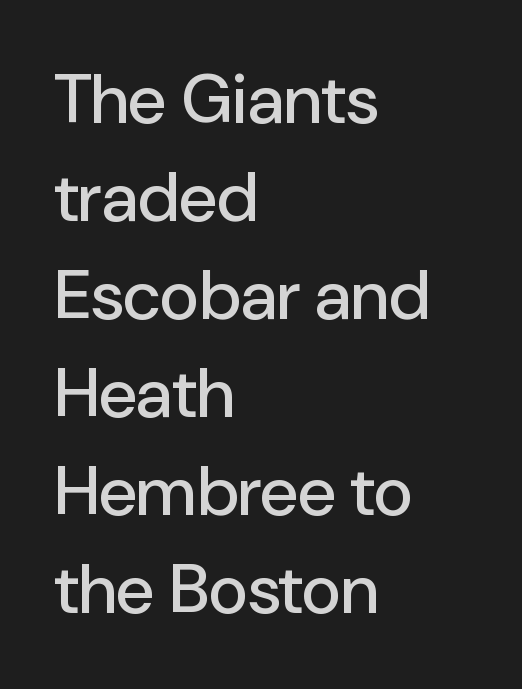
Q: Is the text italic (slanted)? A: No, it is upright.
Q: Is the typeface a serif or a sans-serif typeface? A: Sans-serif.
Q: Is the text underlined? A: No.
Q: How is the paragraph aligned? A: Left-aligned.
Q: Is the spacing between letters normal or unusually wide? A: Normal.
Q: Is the spacing between lines tight, normal or loose? A: Normal.
Q: Width (condensed, normal, or wide)? A: Normal.
Q: Stroke contrast? A: Low.
Q: x-height? A: Medium.
Q: Monospaced? A: No.
